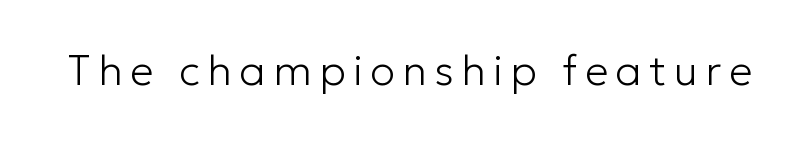
The image shows 42 px light sans-serif type, upright; set not underlined; low stroke contrast and a medium x-height.
